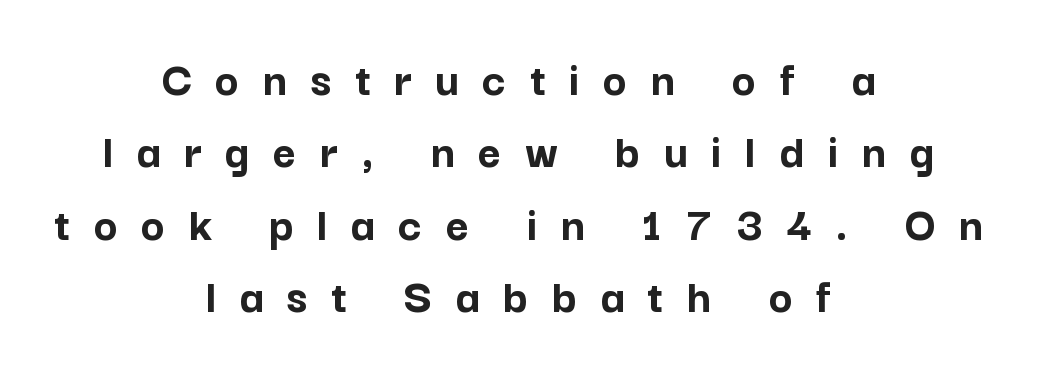
{"serif": "no", "italic": "no", "bold": "yes", "weight": "semibold", "width": "normal", "stroke_contrast": "low", "x_height": "medium", "monospaced": "no", "underline": "no", "align": "center", "line_spacing": "normal", "line_spacing_ratio": 1.45, "letter_spacing": "wide", "letter_spacing_em": 0.47, "glyph_px": 50}
